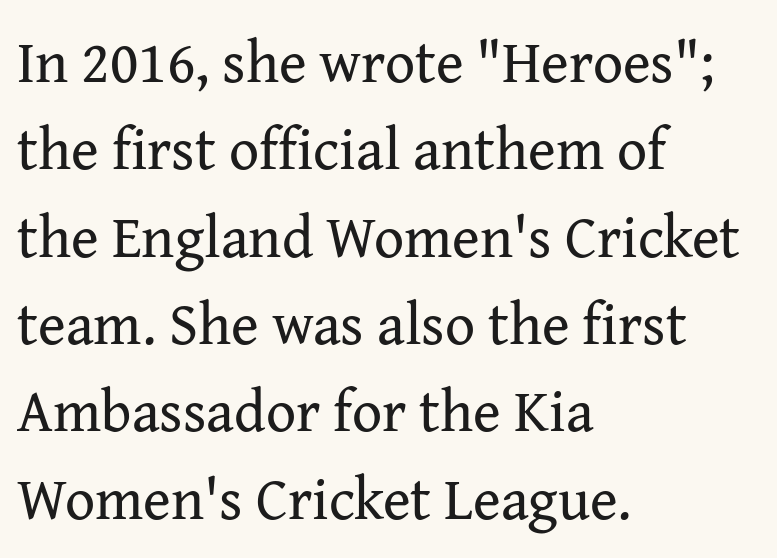
The image shows 59 px regular-weight serif type, upright; set left-aligned, normal line spacing (1.48x), normal letter spacing, not underlined; medium stroke contrast and a medium x-height.
